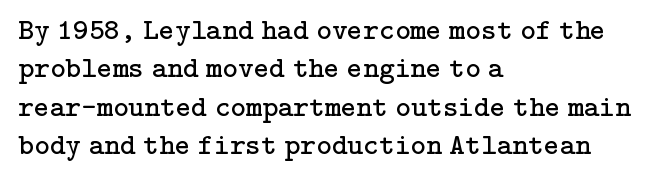
The image shows 30 px regular-weight serif type, upright; set left-aligned, normal line spacing (1.28x), normal letter spacing, not underlined; low stroke contrast and a medium x-height.
